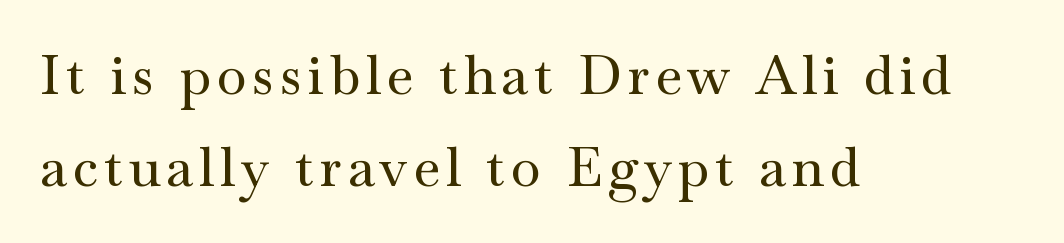
Quick note: underline off. A serif font was chosen for this passage. Ascenders rise straight up at ninety degrees. Line beginnings align vertically; line endings do not. Character widths vary here, with narrow letters taking less room than wide ones.
